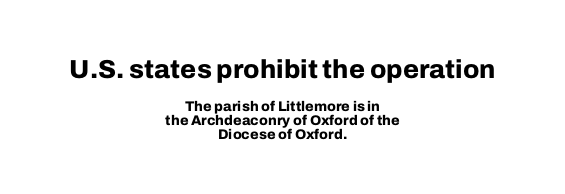
Q: Is the text bold? A: Yes.
Q: Is the text italic (slanted)? A: No, it is upright.
Q: Is the text underlined? A: No.
Q: How is the paragraph aligned? A: Centered.
Q: Is the spacing between letters normal or unusually wide? A: Normal.
Q: Is the spacing between lines tight, normal or loose? A: Tight.
Q: Which block of text is set in a larger size, the first (top) or the second (bottom)? A: The first (top) one.
